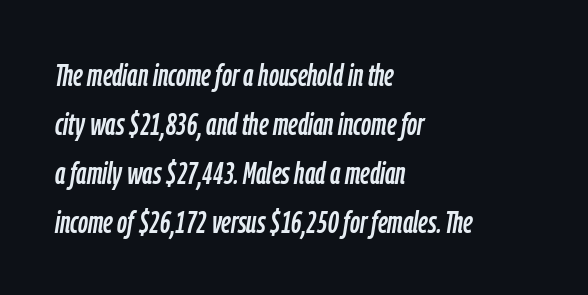
{"italic": "yes", "lean": "right", "slant_degrees": 9, "width": "condensed", "stroke_contrast": "low", "x_height": "medium", "monospaced": "no", "underline": "no", "align": "left", "line_spacing": "normal", "line_spacing_ratio": 1.58, "letter_spacing": "normal", "letter_spacing_em": 0.0, "glyph_px": 31}
